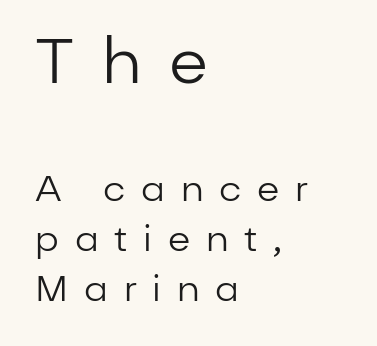
The image shows 63 px regular-weight sans-serif type, upright; set left-aligned, normal line spacing (1.39x), unusually wide letter spacing (+0.44 em), not underlined; the first (top) block is 1.75x larger; low stroke contrast and a medium x-height.
